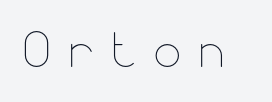
The image shows 67 px thin type, upright; set unusually wide letter spacing (+0.25 em), not underlined; low stroke contrast and a small x-height.
